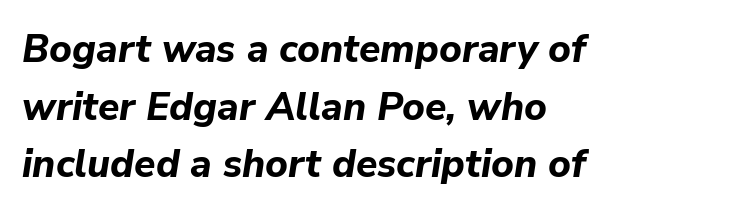
Q: Is the text bold? A: Yes.
Q: Is the text italic (slanted)? A: Yes, it leans right by about 9 degrees.
Q: Is the text underlined? A: No.
Q: How is the paragraph aligned? A: Left-aligned.
Q: Is the spacing between letters normal or unusually wide? A: Normal.
Q: Is the spacing between lines tight, normal or loose? A: Normal.
Q: Width (condensed, normal, or wide)? A: Normal.
Q: Stroke contrast? A: Low.
Q: x-height? A: Medium.
Q: Monospaced? A: No.
